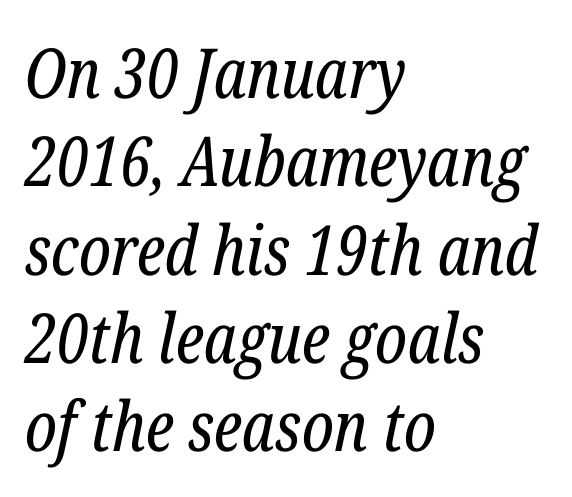
Q: Is the text bold? A: No.
Q: Is the text italic (slanted)? A: Yes, it leans right by about 12 degrees.
Q: Is the typeface a serif or a sans-serif typeface? A: Serif.
Q: Is the text underlined? A: No.
Q: How is the paragraph aligned? A: Left-aligned.
Q: Is the spacing between letters normal or unusually wide? A: Normal.
Q: Is the spacing between lines tight, normal or loose? A: Normal.
Q: Width (condensed, normal, or wide)? A: Condensed.
Q: Stroke contrast? A: Low.
Q: x-height? A: Medium.
Q: Monospaced? A: No.
